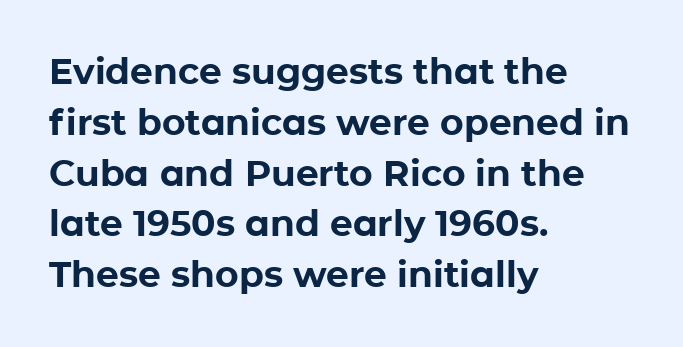
The image shows 36 px bold sans-serif type, upright; set left-aligned, normal line spacing (1.41x), normal letter spacing, not underlined; low stroke contrast and a medium x-height.
